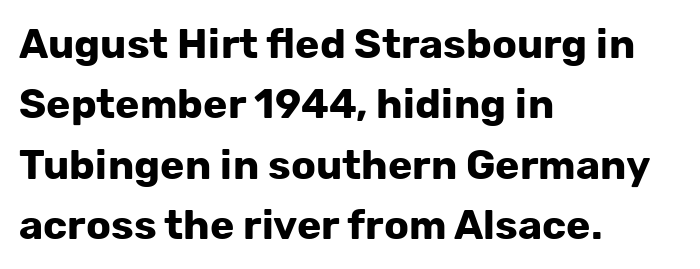
{"serif": "no", "italic": "no", "bold": "yes", "weight": "bold", "width": "normal", "stroke_contrast": "low", "x_height": "medium", "monospaced": "no", "underline": "no", "align": "left", "line_spacing": "normal", "line_spacing_ratio": 1.47, "letter_spacing": "normal", "letter_spacing_em": 0.0, "glyph_px": 41}
